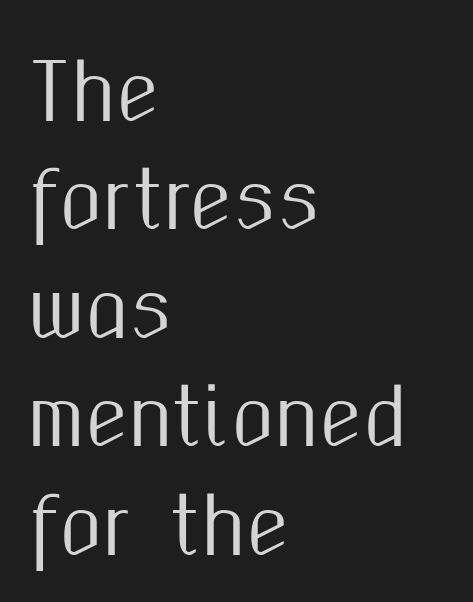
The image shows 78 px condensed sans-serif type, upright; set left-aligned, normal line spacing (1.39x), normal letter spacing, not underlined; medium stroke contrast and a medium x-height.
